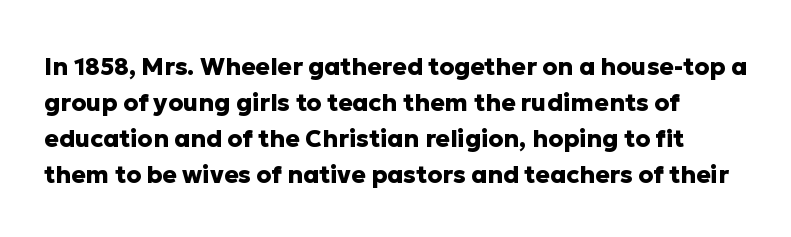
The gap between lines stays unmarked. Compared with typical body copy, the letter spacing here is the same. A typesetter would mark this as roman, not italic. You'd pick this weight for a headline — it's a proper bold. If you measured baseline to baseline, you'd find a middling distance.
